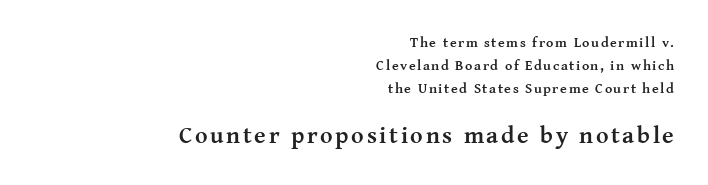
The letters are bold, with thick, heavy strokes. This sample uses an upright cut, with every glyph sitting square on the baseline. The words here are not underlined. The lines in this sample share a right terminus and differ only in where they begin. You get the small type first, then a jump to larger type. Quick note: interline space is typical.
